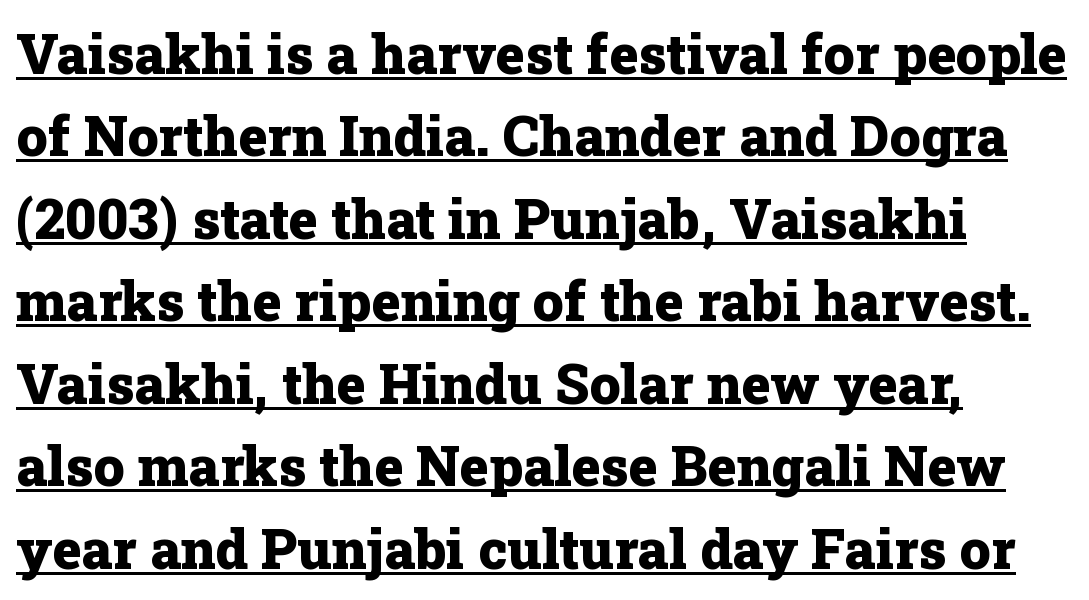
{"serif": "yes", "italic": "no", "bold": "yes", "weight": "heavy", "width": "normal", "stroke_contrast": "low", "x_height": "medium", "monospaced": "no", "underline": "yes", "align": "left", "line_spacing": "normal", "line_spacing_ratio": 1.5, "letter_spacing": "normal", "letter_spacing_em": 0.0, "glyph_px": 55}
